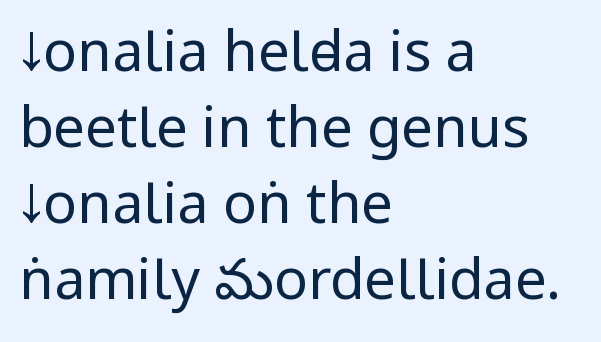
The image shows 56 px regular-weight, condensed sans-serif type, upright; set left-aligned, normal line spacing (1.36x), normal letter spacing, not underlined; low stroke contrast and a large x-height.
